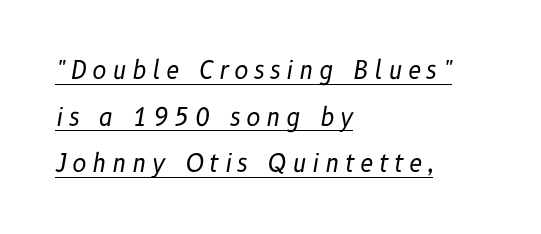
{"italic": "yes", "lean": "right", "slant_degrees": 10, "bold": "no", "underline": "yes", "align": "left", "line_spacing": "loose", "line_spacing_ratio": 1.94, "letter_spacing": "wide", "letter_spacing_em": 0.23, "glyph_px": 24}
